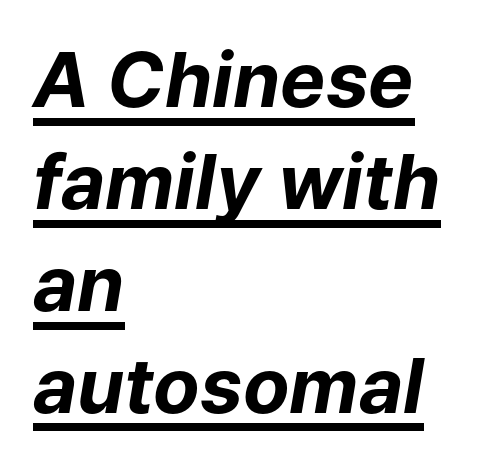
{"italic": "yes", "lean": "right", "slant_degrees": 9, "bold": "yes", "weight": "bold", "width": "normal", "stroke_contrast": "low", "x_height": "medium", "monospaced": "no", "underline": "yes", "align": "left", "line_spacing": "normal", "line_spacing_ratio": 1.34, "letter_spacing": "normal", "letter_spacing_em": 0.0, "glyph_px": 76}
